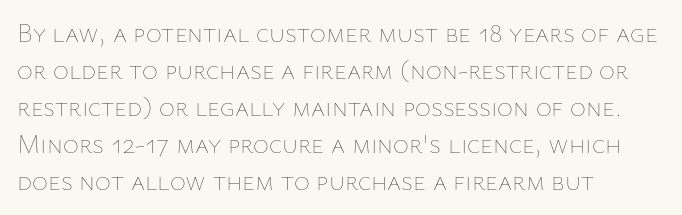
Q: Is the text bold? A: No.
Q: Is the text italic (slanted)? A: No, it is upright.
Q: Is the text underlined? A: No.
Q: How is the paragraph aligned? A: Left-aligned.
Q: Is the spacing between letters normal or unusually wide? A: Normal.
Q: Is the spacing between lines tight, normal or loose? A: Normal.
